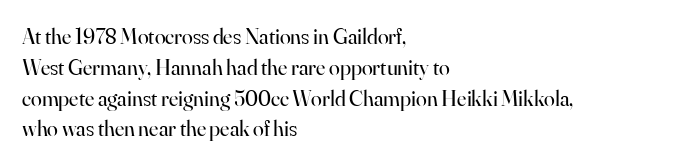
Q: Is the text bold? A: No.
Q: Is the text italic (slanted)? A: No, it is upright.
Q: Is the text underlined? A: No.
Q: How is the paragraph aligned? A: Left-aligned.
Q: Is the spacing between letters normal or unusually wide? A: Normal.
Q: Is the spacing between lines tight, normal or loose? A: Normal.
